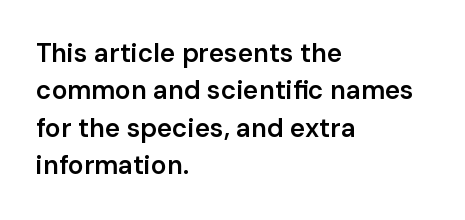
The image shows 26 px text type, upright; set left-aligned, normal line spacing (1.44x), normal letter spacing, not underlined.
